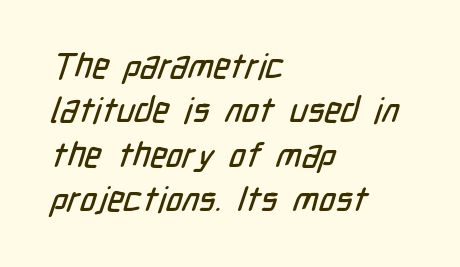
A typesetter would call this leading conventional body-copy spacing. Is this a sans? Yes — the strokes have no serifs. Layout note: lines flush left. Default kerning and tracking; the words read as compact shapes.
